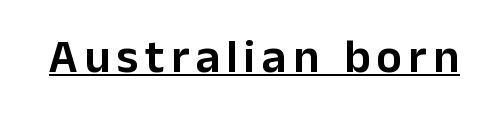
Ascenders rise straight up at ninety degrees. Grotesque or geometric, the face here clearly has no serifs. Spacing verdict: proportional, widths tailored to each character. The string is rendered with underlining switched on.
